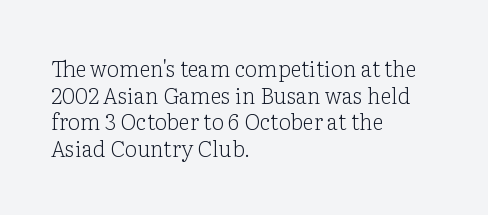
The face used here is rendered with its standard letterfit. The rag falls on the right side of this text block. The typeface has the unassuming heft of standard copy or less. Italic: no, the glyphs are upright roman.
